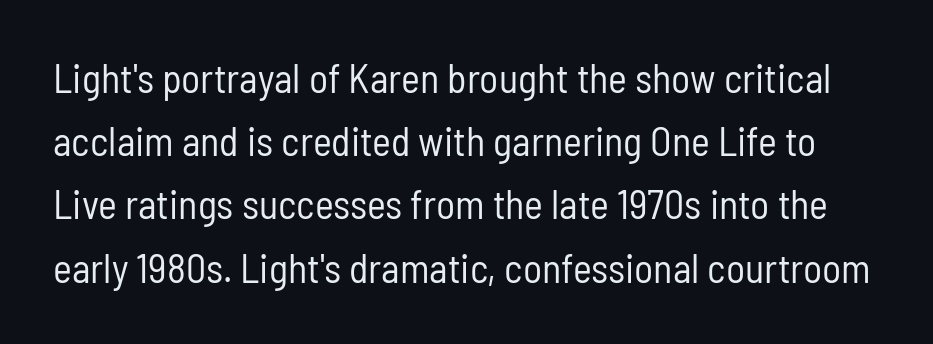
Q: Is the text bold? A: No.
Q: Is the text italic (slanted)? A: No, it is upright.
Q: Is the typeface a serif or a sans-serif typeface? A: Sans-serif.
Q: Is the text underlined? A: No.
Q: Is the spacing between letters normal or unusually wide? A: Normal.
Q: Is the spacing between lines tight, normal or loose? A: Normal.
Q: Width (condensed, normal, or wide)? A: Condensed.
Q: Stroke contrast? A: Low.
Q: x-height? A: Medium.
Q: Monospaced? A: No.
